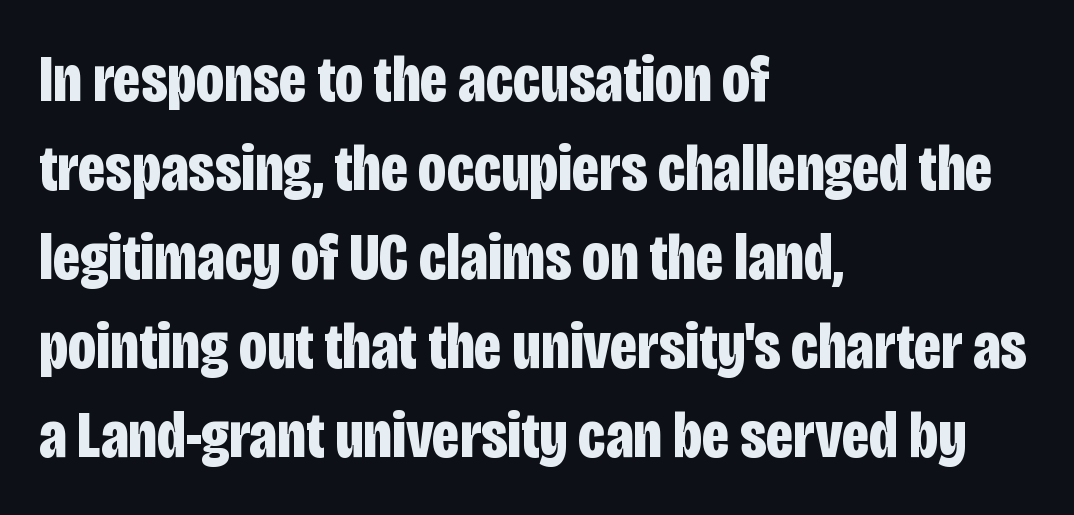
Successive baselines arrive at the customary interval. Does the weight exceed regular? Yes, all the way to bold. No feet cap the strokes, marking this as sans-serif type. Here the designer chose a conventional face with non-uniform glyph widths.
